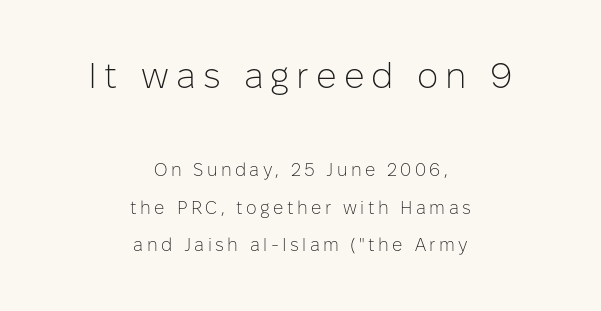
{"serif": "no", "italic": "no", "bold": "no", "weight": "light", "width": "normal", "stroke_contrast": "low", "x_height": "medium", "monospaced": "no", "underline": "no", "align": "center", "line_spacing": "loose", "line_spacing_ratio": 2.09, "larger_block": "first", "size_ratio": 2.0, "glyph_px": 36}
